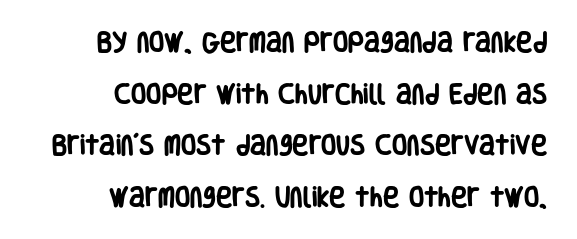
{"italic": "no", "bold": "yes", "underline": "no", "align": "right", "line_spacing": "loose", "line_spacing_ratio": 2.35, "letter_spacing": "normal", "letter_spacing_em": 0.0, "glyph_px": 22}
